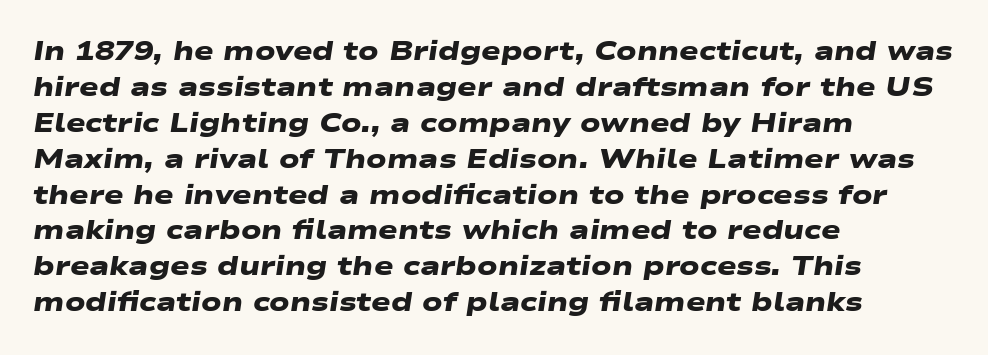
{"bold": "yes", "underline": "no", "align": "left", "line_spacing": "normal", "line_spacing_ratio": 1.38, "letter_spacing": "normal", "letter_spacing_em": 0.0, "glyph_px": 26}
